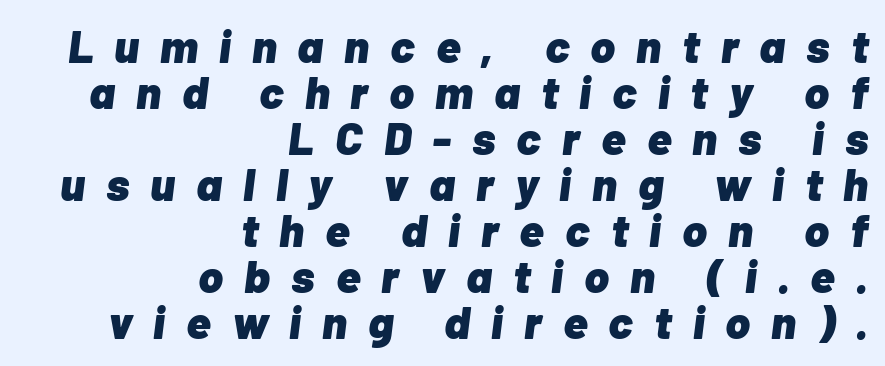
The image shows 46 px heavy type, italic (leaning right); set right-aligned, tight line spacing (1.0x), unusually wide letter spacing (+0.46 em), not underlined; low stroke contrast and a medium x-height.
